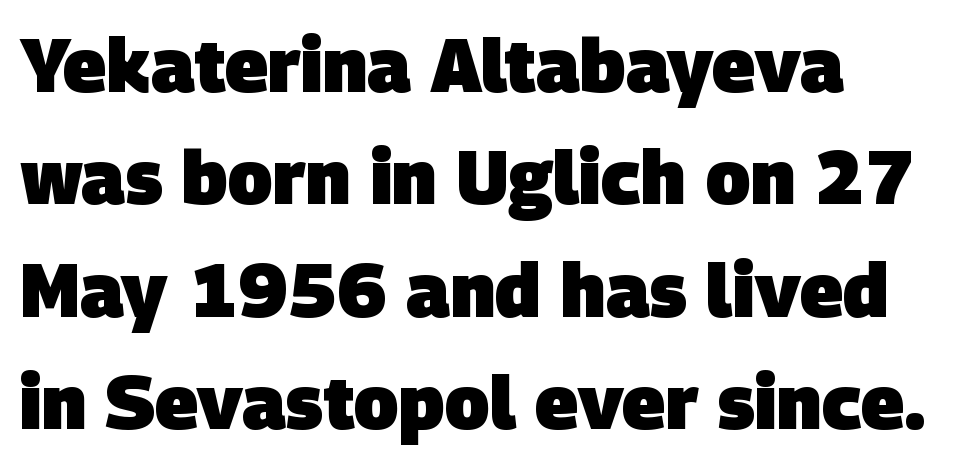
The image shows 74 px heavy sans-serif type; set left-aligned, normal line spacing (1.52x), normal letter spacing, not underlined; low stroke contrast and a large x-height.
